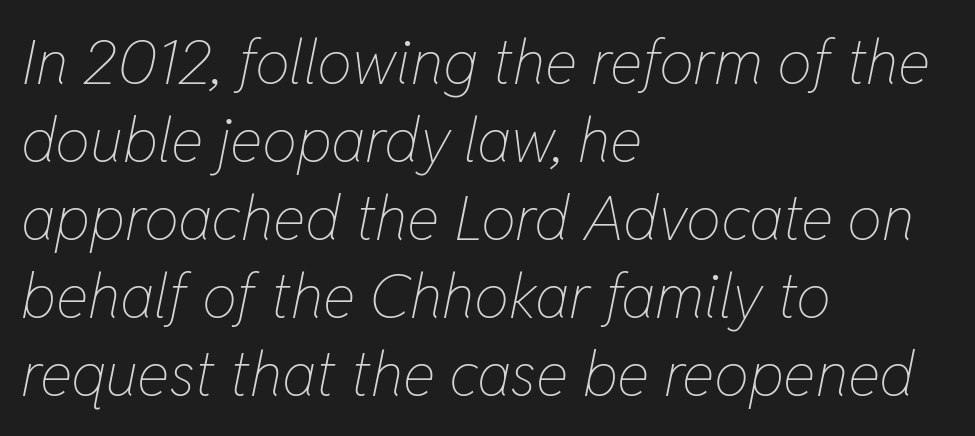
The font sits on the lighter half of the weight spectrum, regular included. Anything drawn beneath the words? Only blank space. Varying glyph widths throughout — classic text-font behaviour. Does the copy run flush right? No — it runs flush left. Compared with ordinary roman type, these characters are visibly tilted. Default kerning and tracking; the words read as compact shapes.
